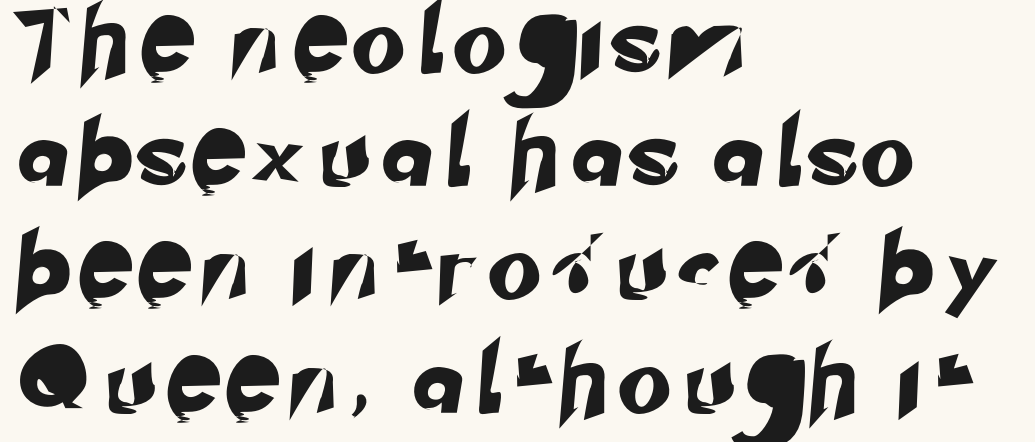
Q: Is the typeface a serif or a sans-serif typeface? A: Sans-serif.
Q: Is the text underlined? A: No.
Q: How is the paragraph aligned? A: Left-aligned.
Q: Is the spacing between letters normal or unusually wide? A: Unusually wide.
Q: Is the spacing between lines tight, normal or loose? A: Normal.
Q: Width (condensed, normal, or wide)? A: Normal.
Q: Stroke contrast? A: Low.
Q: x-height? A: Small.
Q: Monospaced? A: No.
